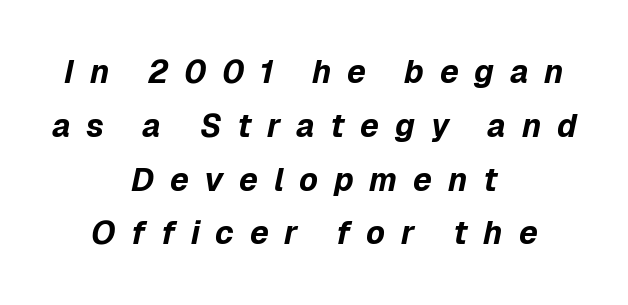
Q: Is the text bold? A: Yes.
Q: Is the text italic (slanted)? A: Yes, it leans right by about 12 degrees.
Q: Is the text underlined? A: No.
Q: How is the paragraph aligned? A: Centered.
Q: Is the spacing between letters normal or unusually wide? A: Unusually wide.
Q: Is the spacing between lines tight, normal or loose? A: Normal.
Q: Width (condensed, normal, or wide)? A: Normal.
Q: Stroke contrast? A: Low.
Q: x-height? A: Medium.
Q: Monospaced? A: No.
